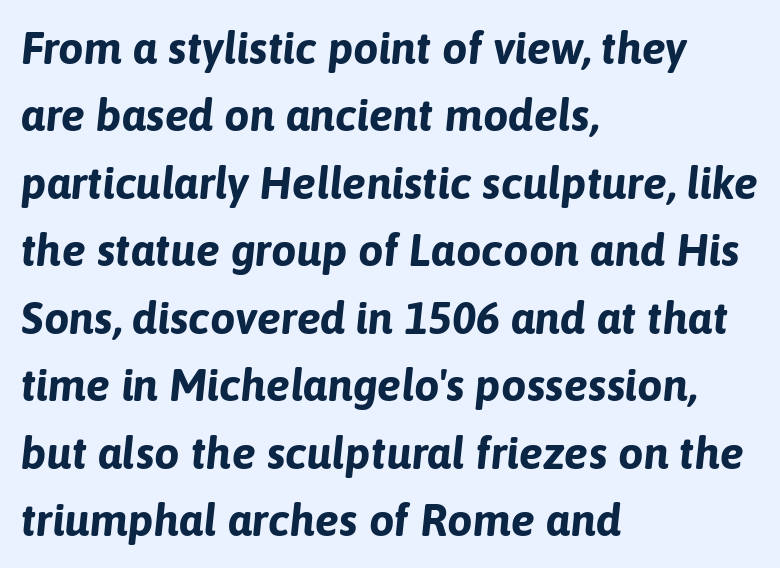
The image shows 45 px bold type, italic (leaning right); set left-aligned, normal line spacing (1.5x), normal letter spacing, not underlined; low stroke contrast and a medium x-height.
